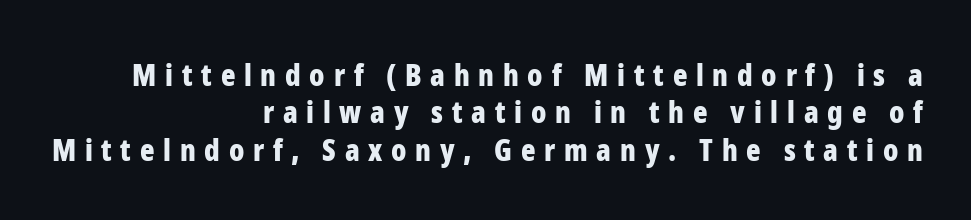
The characters display no serif detailing; their extremities are plain. Think of a printed novel: that variable character pitch is what you see here. The passage is arranged like a letterhead date or caption credit — flush right. The lettering stays uniformly vertical, giving the passage a roman look. Regarding leading, the lines here are spaced in the standard way. The face used here is rendered with a markedly widened letterfit.
